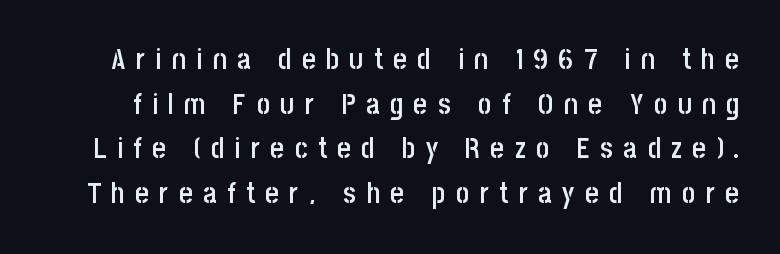
The image shows 29 px semibold, condensed sans-serif type, upright; set normal line spacing (1.54x), unusually wide letter spacing (+0.36 em), not underlined; low stroke contrast and a large x-height.
